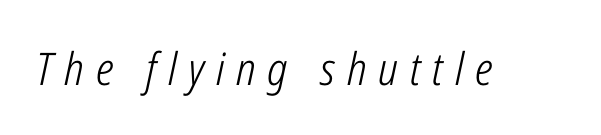
{"italic": "yes", "lean": "right", "slant_degrees": 12, "bold": "no", "weight": "light", "width": "condensed", "stroke_contrast": "low", "x_height": "medium", "monospaced": "no", "underline": "no", "letter_spacing": "wide", "letter_spacing_em": 0.26, "glyph_px": 45}
